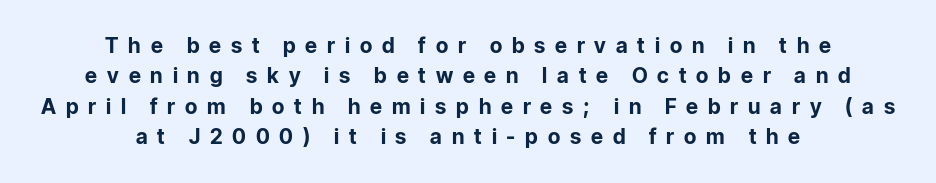
The image shows 21 px bold type, upright; set centered, normal line spacing (1.45x), unusually wide letter spacing (+0.47 em), not underlined.
